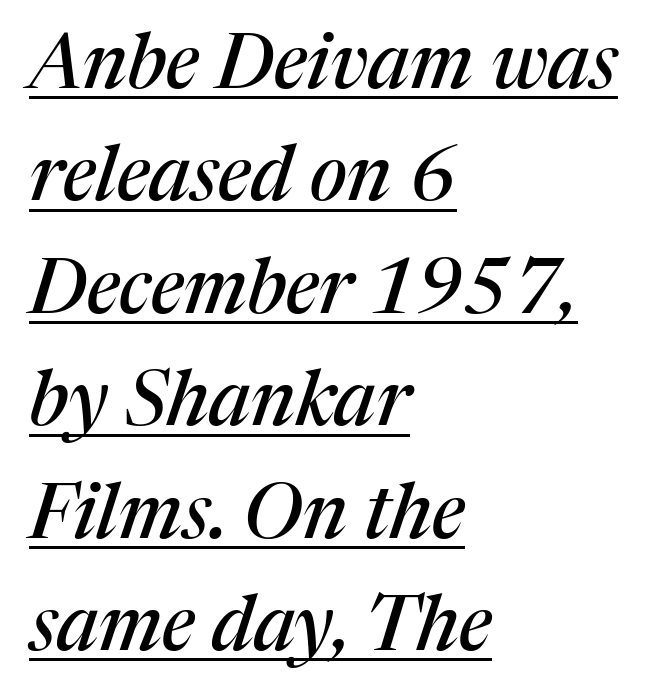
Notice how descenders clear the ascenders below comfortably — that's standard leading. The lettering is marked with a stroke running underneath it. Italic: yes, the glyphs are oblique. Do the characters align in a grid? No, the font is proportional. There is no visible air inserted between adjacent glyphs. Where is the straight margin? On the left.
